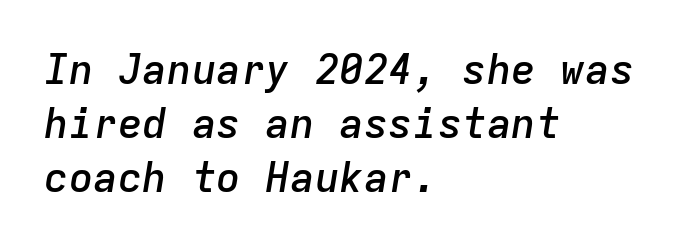
Q: Is the text bold? A: Semi-bold.
Q: Is the text italic (slanted)? A: Yes, it leans right by about 9 degrees.
Q: Is the text underlined? A: No.
Q: How is the paragraph aligned? A: Left-aligned.
Q: Is the spacing between letters normal or unusually wide? A: Normal.
Q: Is the spacing between lines tight, normal or loose? A: Normal.
Q: Width (condensed, normal, or wide)? A: Normal.
Q: Stroke contrast? A: Low.
Q: x-height? A: Medium.
Q: Monospaced? A: Yes.
